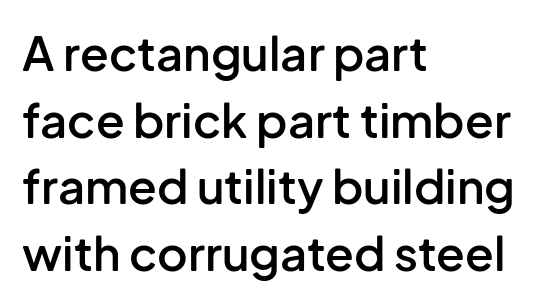
{"serif": "no", "italic": "no", "bold": "semi", "weight": "semibold", "width": "normal", "stroke_contrast": "low", "x_height": "medium", "monospaced": "no", "underline": "no", "align": "left", "line_spacing": "normal", "line_spacing_ratio": 1.42, "letter_spacing": "normal", "letter_spacing_em": 0.0, "glyph_px": 47}
